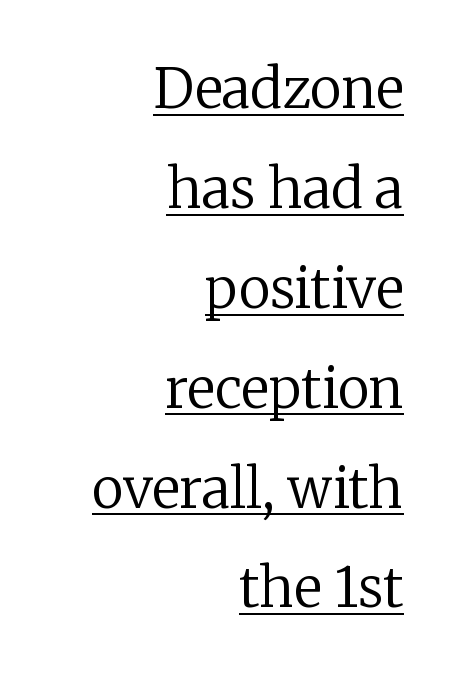
The image shows 54 px regular-weight serif type, upright; set right-aligned, line spacing 1.85x, normal letter spacing, underlined; low stroke contrast and a medium x-height.
